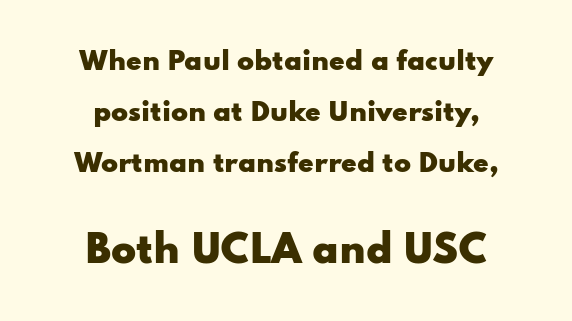
{"serif": "no", "italic": "no", "bold": "yes", "weight": "heavy", "width": "wide", "stroke_contrast": "low", "x_height": "small", "monospaced": "no", "underline": "no", "align": "center", "line_spacing": "loose", "line_spacing_ratio": 2.04, "letter_spacing": "normal", "letter_spacing_em": 0.0, "larger_block": "second", "size_ratio": 1.48, "glyph_px": 37}
